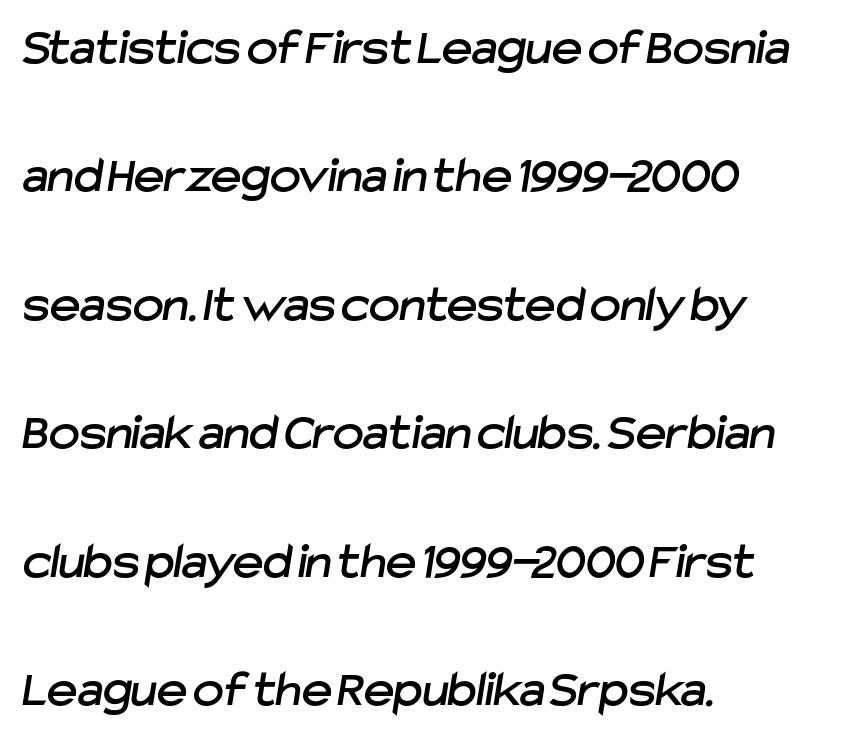
The image shows 52 px sans-serif type; set left-aligned, loose line spacing (2.47x), normal letter spacing, not underlined; low stroke contrast and a medium x-height.
